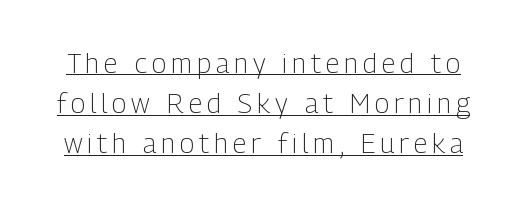
{"italic": "no", "bold": "no", "underline": "yes", "line_spacing": "normal", "line_spacing_ratio": 1.49, "glyph_px": 27}
